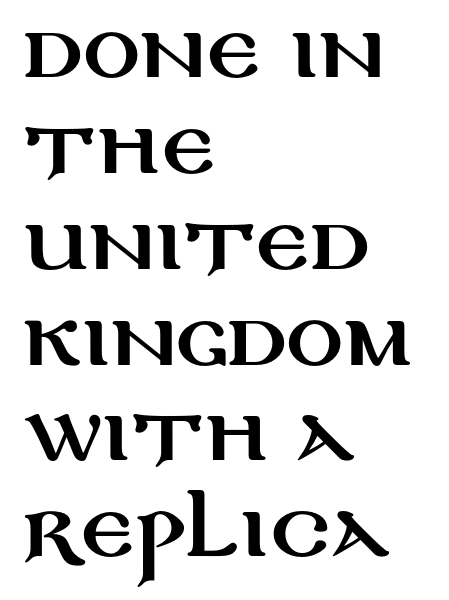
The image shows 71 px wide sans-serif type, upright; set left-aligned, normal line spacing (1.35x), normal letter spacing, not underlined; medium stroke contrast and a large x-height.
